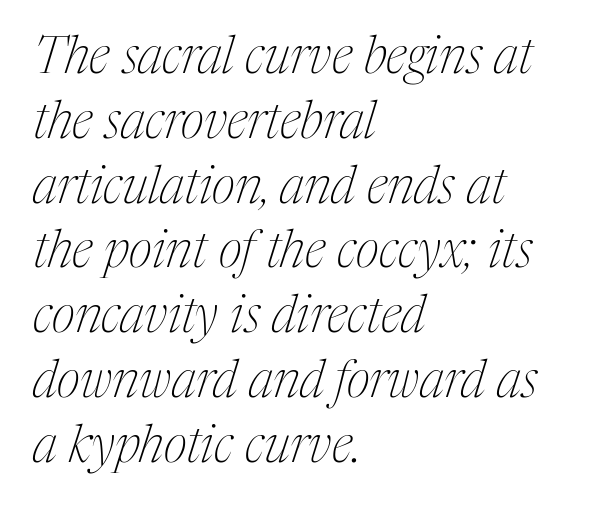
Looking at the ascenders, they clearly lean. Does the copy run flush right? No — it runs flush left. The weight would be labelled regular, book, light, or lighter still. The string is rendered with underlining switched off.
